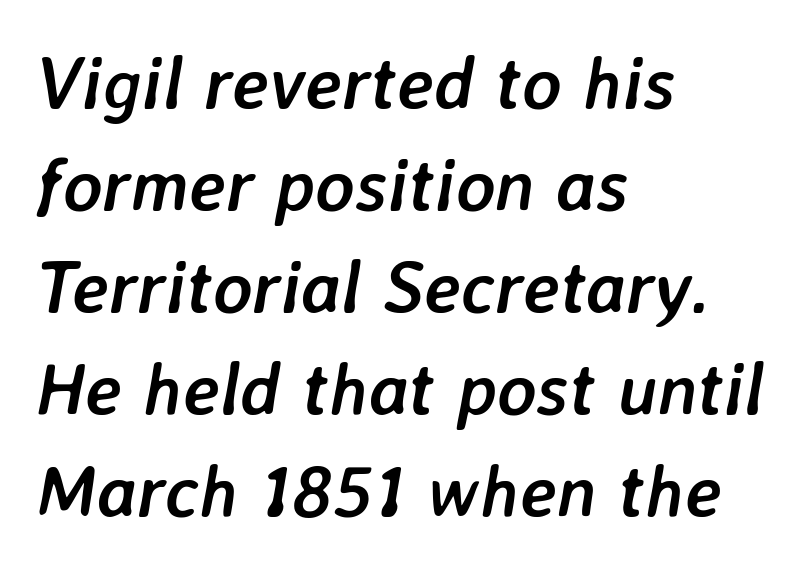
Q: Is the text bold? A: Yes.
Q: Is the text italic (slanted)? A: Yes, it leans right by about 7 degrees.
Q: Is the text underlined? A: No.
Q: How is the paragraph aligned? A: Left-aligned.
Q: Is the spacing between letters normal or unusually wide? A: Normal.
Q: Is the spacing between lines tight, normal or loose? A: Normal.
Q: Width (condensed, normal, or wide)? A: Normal.
Q: Stroke contrast? A: Low.
Q: x-height? A: Medium.
Q: Monospaced? A: No.
